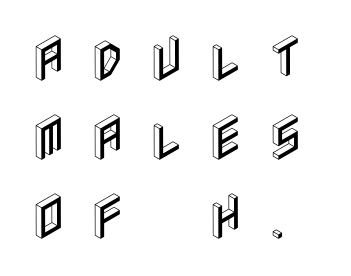
Caption: multi-line text, flush left, ragged right. Vertical spacing — default. The string is rendered with underlining switched off. Compared with typical body copy, the letter spacing here is much looser. In terms of posture, this sample is upright.
